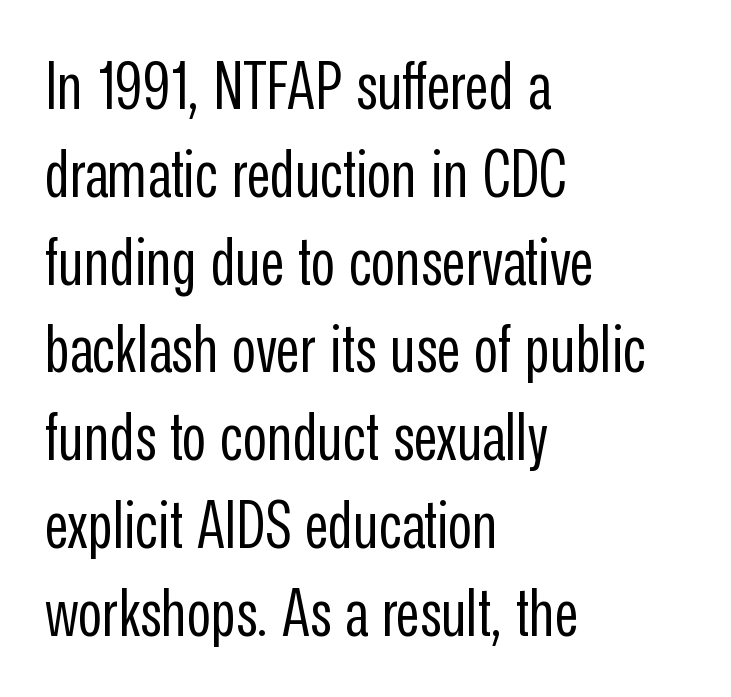
{"serif": "no", "italic": "no", "bold": "no", "weight": "regular", "width": "condensed", "stroke_contrast": "low", "x_height": "medium", "monospaced": "no", "underline": "no", "align": "left", "line_spacing": "normal", "line_spacing_ratio": 1.33, "letter_spacing": "normal", "letter_spacing_em": 0.0, "glyph_px": 66}
